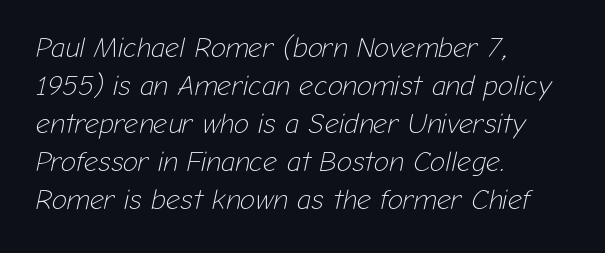
The face used here is proportionally spaced, like ordinary book or web type. Visually the block forms a straight wall on the left and a jagged coastline on the right. These glyphs show unthickened strokes, regular width or finer. Only glyphs here, with clear space below each row. The rows are spaced the way most documents space them. Looking at the ascenders, they clearly lean.
